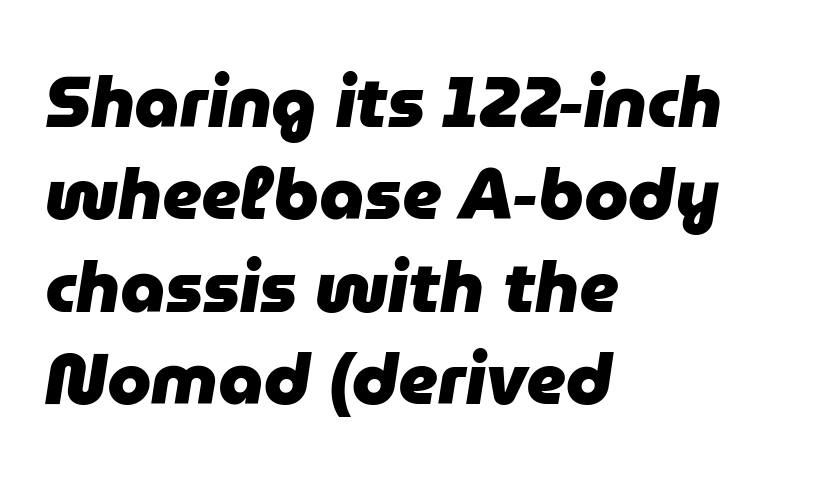
Q: Is the text bold? A: Yes.
Q: Is the text italic (slanted)? A: Yes, it leans right by about 9 degrees.
Q: Is the text underlined? A: No.
Q: How is the paragraph aligned? A: Left-aligned.
Q: Is the spacing between letters normal or unusually wide? A: Normal.
Q: Is the spacing between lines tight, normal or loose? A: Normal.
Q: Width (condensed, normal, or wide)? A: Normal.
Q: Stroke contrast? A: Low.
Q: x-height? A: Medium.
Q: Monospaced? A: No.
